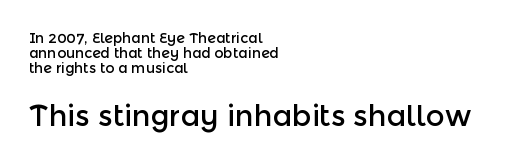
{"serif": "no", "italic": "no", "width": "normal", "x_height": "medium", "monospaced": "no", "underline": "no", "align": "left", "line_spacing": "tight", "line_spacing_ratio": 1.06, "letter_spacing": "normal", "letter_spacing_em": 0.0, "larger_block": "second", "size_ratio": 2.07, "glyph_px": 29}
